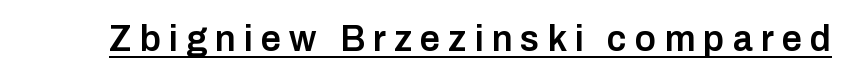
{"serif": "no", "italic": "no", "bold": "semi", "weight": "semibold", "width": "normal", "stroke_contrast": "low", "x_height": "medium", "monospaced": "no", "underline": "yes", "letter_spacing": "wide", "letter_spacing_em": 0.22, "glyph_px": 36}
